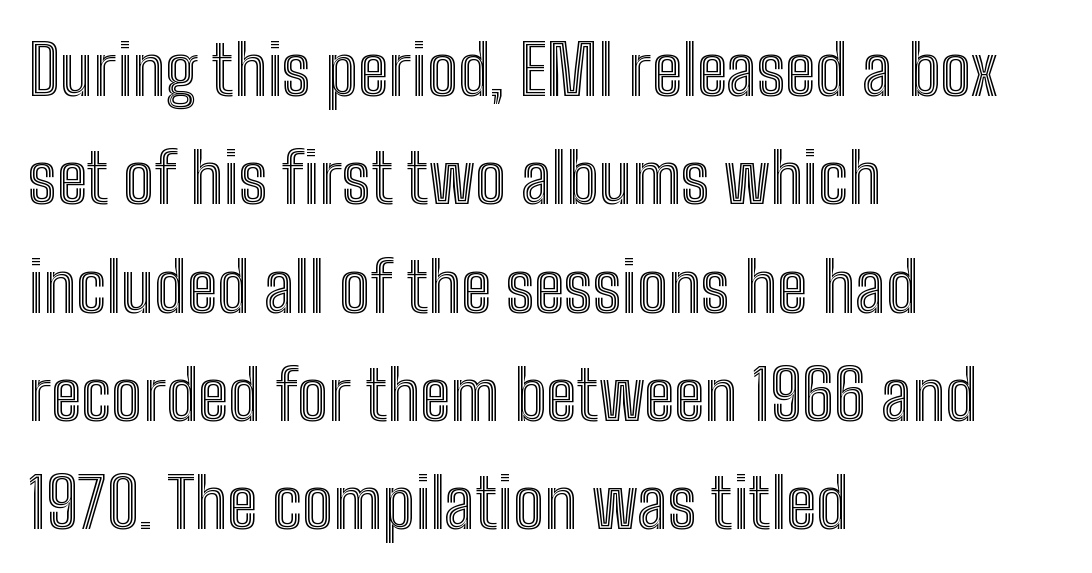
This is the regular roman posture of the typeface. Is this a fixed-width face? No — the glyphs have proportional, varying widths. The string is rendered with underlining switched off. The vertical gap from one line to the next is medium. Tracking value appears to be zero — textbook default spacing.
